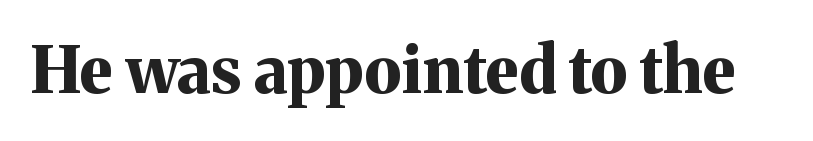
The image shows 64 px bold serif type, upright; set normal letter spacing, not underlined; medium stroke contrast and a medium x-height.
